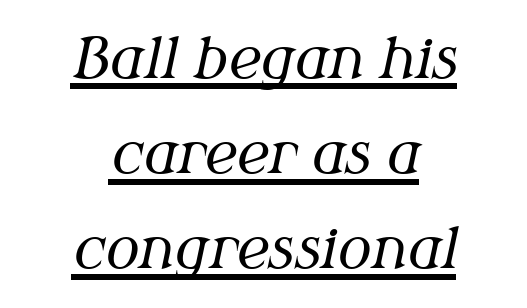
Q: Is the text bold? A: No.
Q: Is the text italic (slanted)? A: Yes, it leans right by about 12 degrees.
Q: Is the typeface a serif or a sans-serif typeface? A: Serif.
Q: Is the text underlined? A: Yes.
Q: How is the paragraph aligned? A: Centered.
Q: Is the spacing between letters normal or unusually wide? A: Normal.
Q: Is the spacing between lines tight, normal or loose? A: Normal.
Q: Width (condensed, normal, or wide)? A: Normal.
Q: Stroke contrast? A: Medium.
Q: x-height? A: Medium.
Q: Monospaced? A: No.
